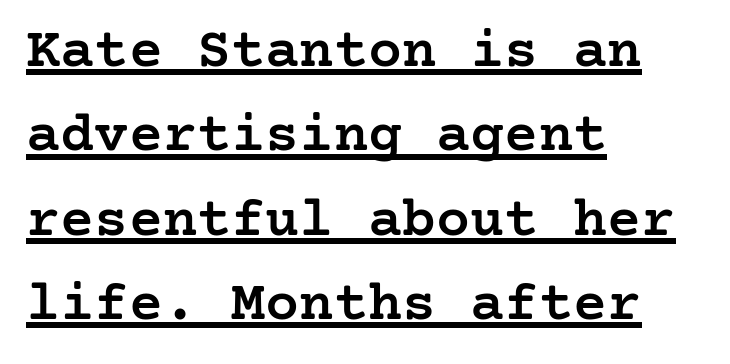
The image shows 57 px semibold serif type, upright; set left-aligned, normal line spacing (1.48x), normal letter spacing, underlined; low stroke contrast and a medium x-height.
